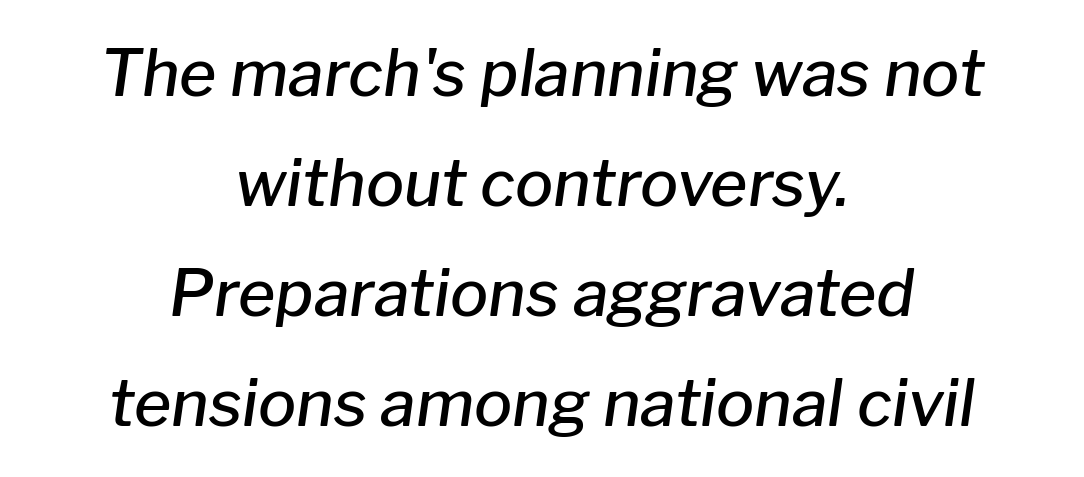
{"italic": "yes", "lean": "right", "slant_degrees": 8, "bold": "semi", "weight": "semibold", "width": "normal", "stroke_contrast": "low", "x_height": "medium", "monospaced": "no", "underline": "no", "align": "center", "line_spacing_ratio": 1.72, "letter_spacing": "normal", "letter_spacing_em": 0.0, "glyph_px": 64}
